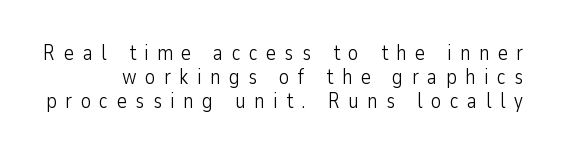
The strokes are not fattened; the text isn't bold. The strip under each line holds only bare page. The vertical gap from one line to the next is small. The type sits square on the baseline with zero lean. The horizontal fit of the characters is loose and conspicuously gappy.
